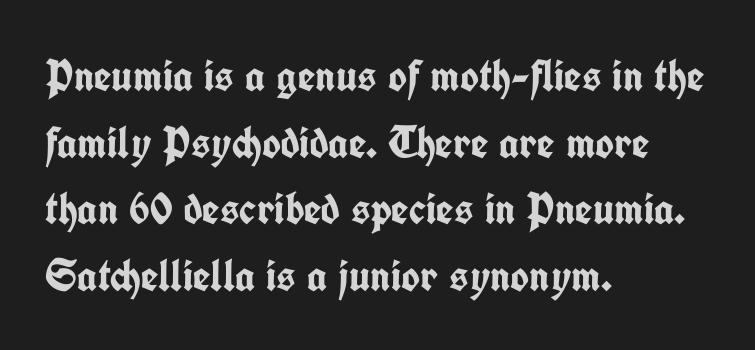
The image shows 45 px semibold, condensed sans-serif type, upright; set left-aligned, normal line spacing (1.48x), normal letter spacing, not underlined; low stroke contrast and a medium x-height.
